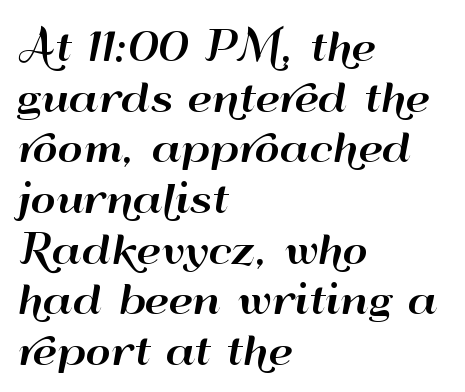
The image shows 39 px wide sans-serif type; set left-aligned, normal line spacing (1.3x), normal letter spacing, not underlined; high stroke contrast and a small x-height.
